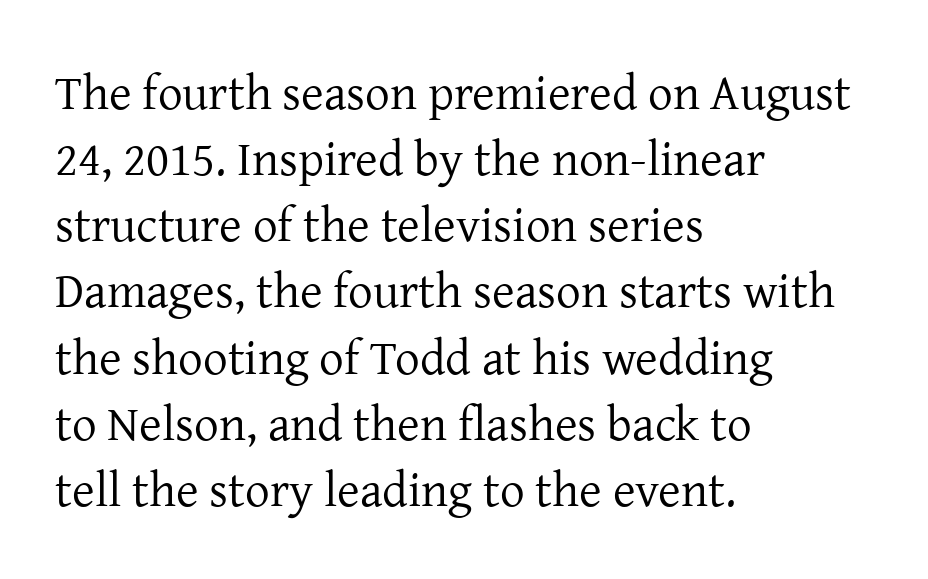
The image shows 49 px regular-weight serif type, upright; set left-aligned, normal line spacing (1.35x), normal letter spacing, not underlined; low stroke contrast and a medium x-height.
